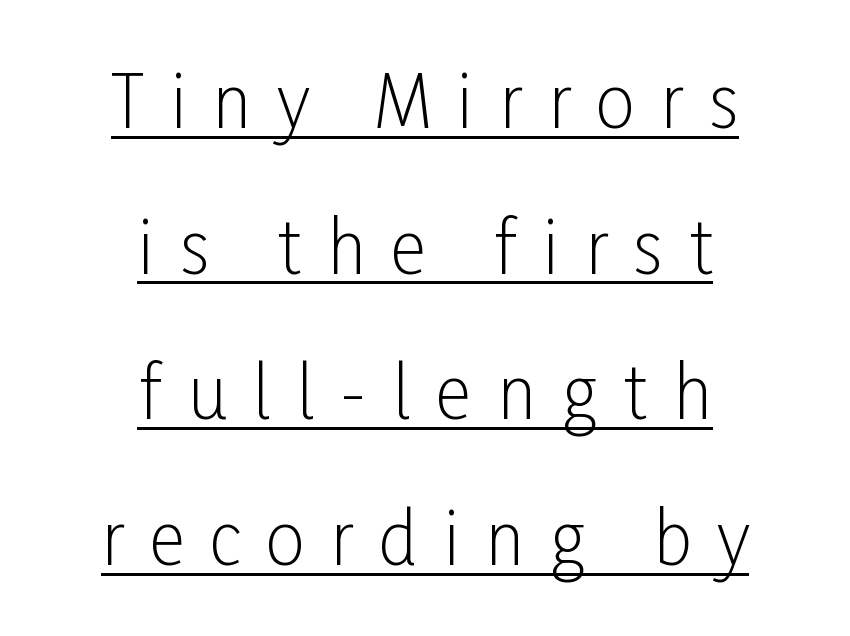
Q: Is the text bold? A: No.
Q: Is the text italic (slanted)? A: No, it is upright.
Q: Is the typeface a serif or a sans-serif typeface? A: Sans-serif.
Q: Is the text underlined? A: Yes.
Q: How is the paragraph aligned? A: Centered.
Q: Is the spacing between letters normal or unusually wide? A: Unusually wide.
Q: Is the spacing between lines tight, normal or loose? A: Loose.
Q: Width (condensed, normal, or wide)? A: Condensed.
Q: Stroke contrast? A: Low.
Q: x-height? A: Medium.
Q: Monospaced? A: No.
